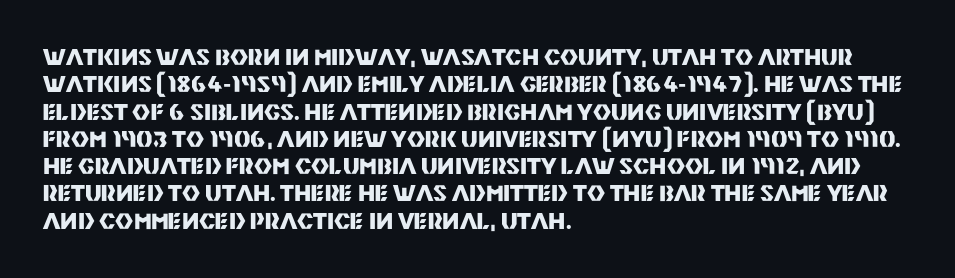
{"italic": "no", "bold": "yes", "underline": "no", "align": "left", "line_spacing_ratio": 1.24, "letter_spacing": "normal", "letter_spacing_em": 0.0, "glyph_px": 22}
